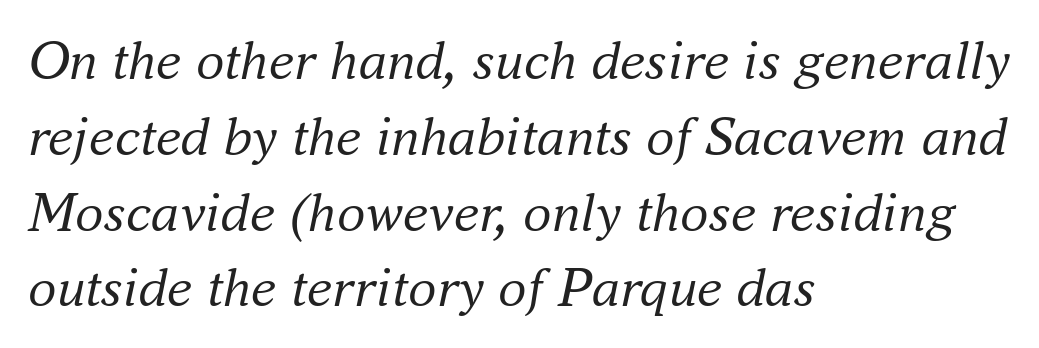
Q: Is the text bold? A: No.
Q: Is the text italic (slanted)? A: Yes, it leans right by about 16 degrees.
Q: Is the typeface a serif or a sans-serif typeface? A: Serif.
Q: Is the text underlined? A: No.
Q: How is the paragraph aligned? A: Left-aligned.
Q: Is the spacing between letters normal or unusually wide? A: Normal.
Q: Is the spacing between lines tight, normal or loose? A: Normal.
Q: Width (condensed, normal, or wide)? A: Normal.
Q: Stroke contrast? A: Medium.
Q: x-height? A: Small.
Q: Monospaced? A: No.
